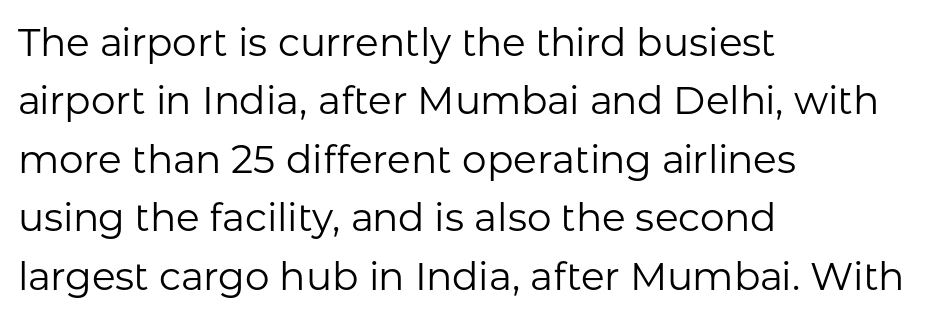
{"serif": "no", "italic": "no", "bold": "no", "weight": "regular", "width": "normal", "stroke_contrast": "low", "x_height": "medium", "monospaced": "no", "underline": "no", "align": "left", "line_spacing": "normal", "line_spacing_ratio": 1.5, "letter_spacing": "normal", "letter_spacing_em": 0.0, "glyph_px": 39}
